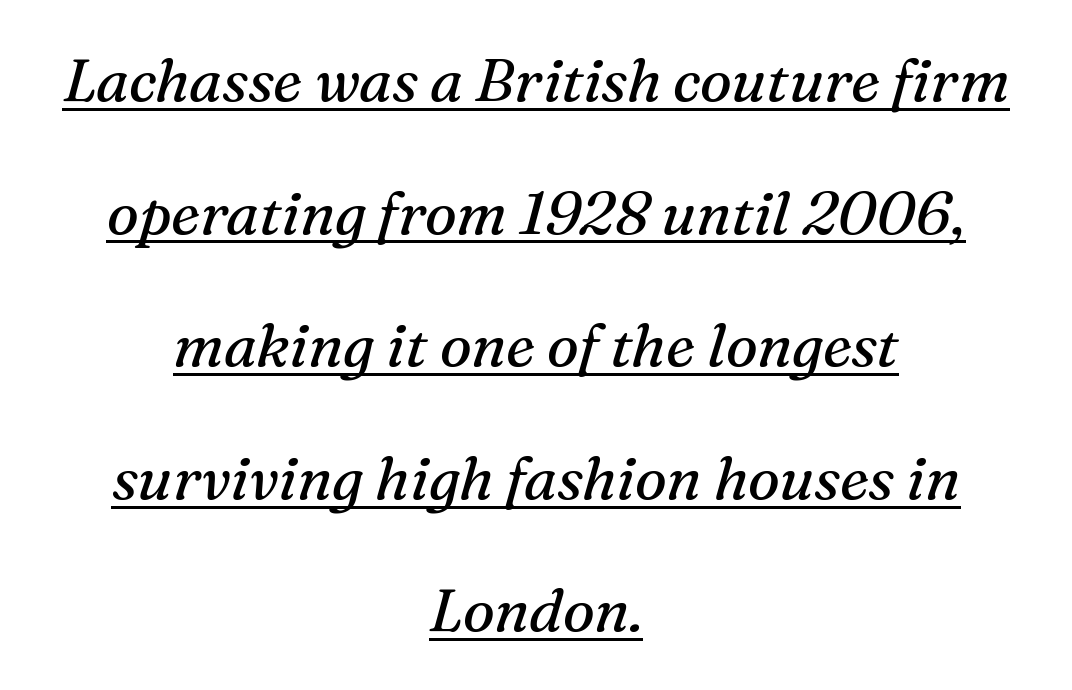
The image shows 60 px regular-weight serif type, italic (leaning right); set centered, loose line spacing (2.21x), normal letter spacing, underlined; medium stroke contrast and a medium x-height.
